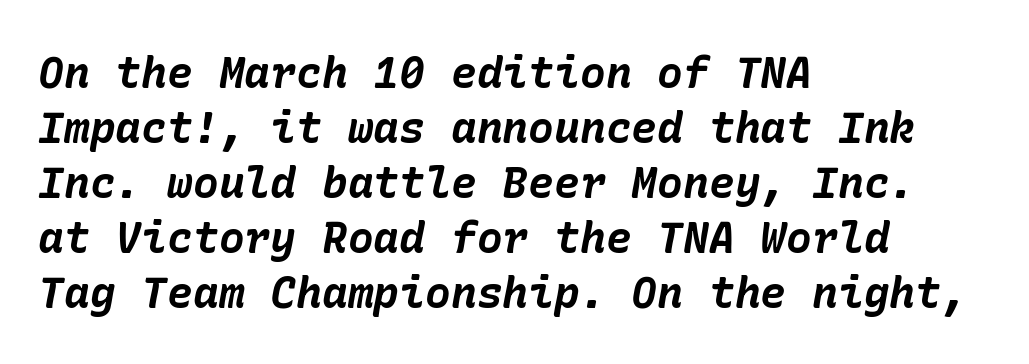
An italicized treatment has been applied to the whole sample. Interline gaps are of average width in this sample. This rendering uses left alignment, leaving the right contour irregular. Glyph-to-glyph distance matches everyday printed text. The face used here has the dense, thick strokes of a bold. The zone under the glyphs is completely vacant.
